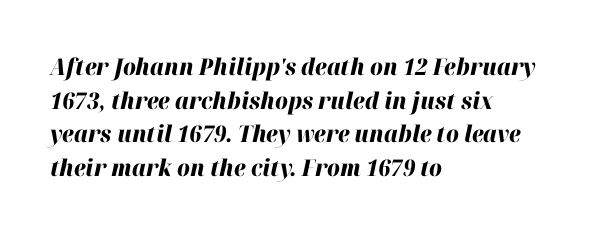
Q: Is the text bold? A: Yes.
Q: Is the text italic (slanted)? A: Yes, it leans right by about 12 degrees.
Q: Is the text underlined? A: No.
Q: How is the paragraph aligned? A: Left-aligned.
Q: Is the spacing between letters normal or unusually wide? A: Normal.
Q: Is the spacing between lines tight, normal or loose? A: Normal.
